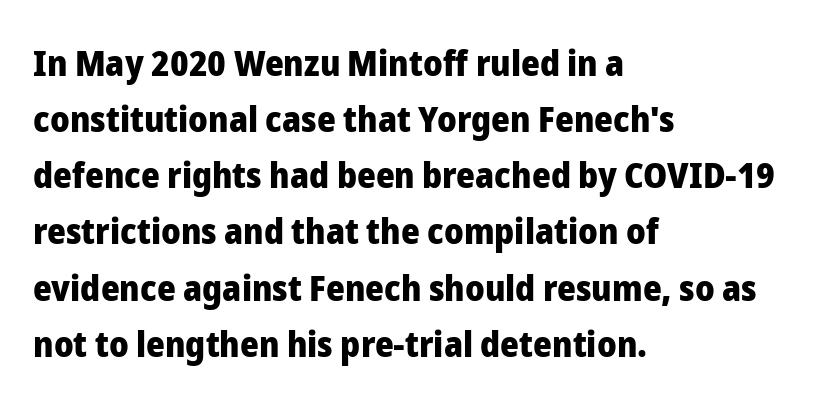
The image shows 36 px heavy sans-serif type, upright; set left-aligned, normal line spacing (1.56x), normal letter spacing, not underlined; low stroke contrast and a medium x-height.
